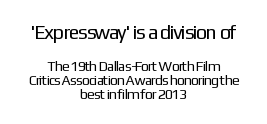
{"italic": "no", "bold": "no", "underline": "no", "align": "center", "line_spacing": "tight", "line_spacing_ratio": 1.03, "letter_spacing": "normal", "letter_spacing_em": 0.0, "larger_block": "first", "size_ratio": 1.43, "glyph_px": 20}
